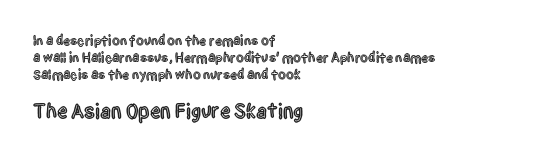
Q: Is the text italic (slanted)? A: No, it is upright.
Q: Is the text underlined? A: No.
Q: How is the paragraph aligned? A: Left-aligned.
Q: Is the spacing between letters normal or unusually wide? A: Normal.
Q: Which block of text is set in a larger size, the first (top) or the second (bottom)? A: The second (bottom) one.
